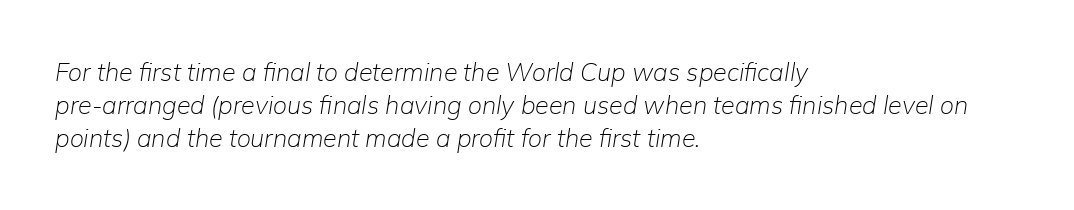
The image shows 25 px text type, italic (leaning right); set left-aligned, normal line spacing (1.33x), normal letter spacing, not underlined.
